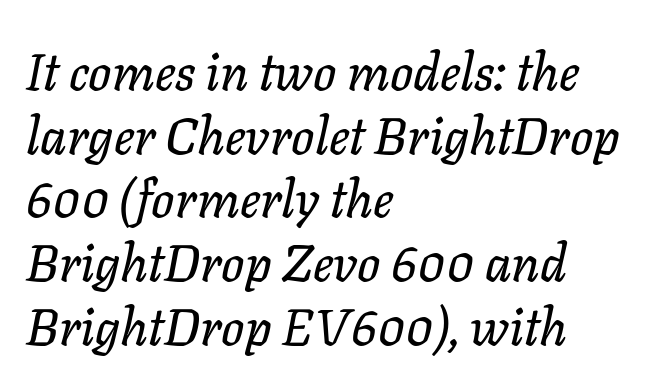
The image shows 51 px text type, italic (leaning right); set left-aligned, normal line spacing (1.25x), normal letter spacing, not underlined; low stroke contrast and a medium x-height.
